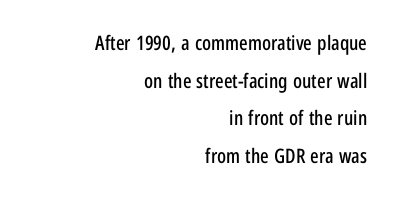
The lines are quadded right. There is no visible air inserted between adjacent glyphs. Italic? Not at all — the glyphs are vertical. Plain, unruled lines of type.
